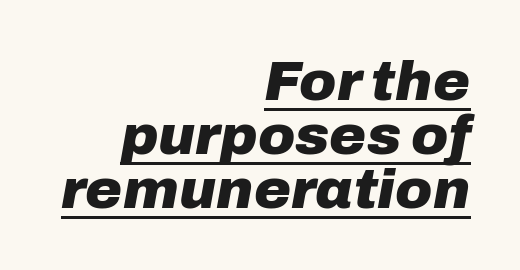
Q: Is the text bold? A: Yes.
Q: Is the text italic (slanted)? A: Yes, it leans right by about 10 degrees.
Q: Is the text underlined? A: Yes.
Q: How is the paragraph aligned? A: Right-aligned.
Q: Is the spacing between letters normal or unusually wide? A: Normal.
Q: Is the spacing between lines tight, normal or loose? A: Tight.
Q: Width (condensed, normal, or wide)? A: Normal.
Q: Stroke contrast? A: Low.
Q: x-height? A: Medium.
Q: Monospaced? A: No.
